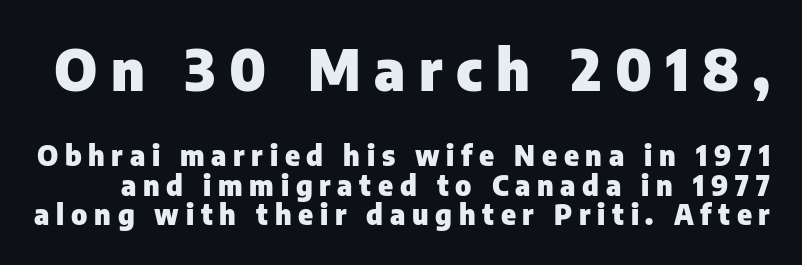
{"serif": "no", "italic": "no", "bold": "yes", "weight": "heavy", "width": "normal", "stroke_contrast": "low", "x_height": "medium", "monospaced": "no", "underline": "no", "line_spacing": "tight", "line_spacing_ratio": 1.05, "letter_spacing": "wide", "letter_spacing_em": 0.24, "larger_block": "first", "size_ratio": 2.04, "glyph_px": 57}
